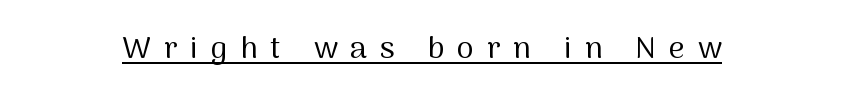
The image shows 31 px regular-weight sans-serif type, upright; set unusually wide letter spacing (+0.41 em), underlined; medium stroke contrast and a medium x-height.
